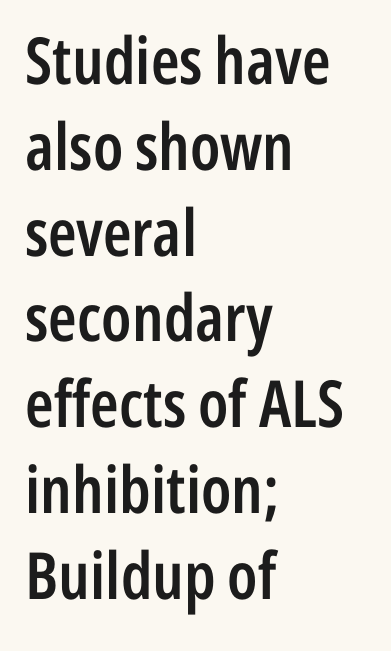
Q: Is the text bold? A: Semi-bold.
Q: Is the text italic (slanted)? A: No, it is upright.
Q: Is the typeface a serif or a sans-serif typeface? A: Sans-serif.
Q: Is the text underlined? A: No.
Q: How is the paragraph aligned? A: Left-aligned.
Q: Is the spacing between letters normal or unusually wide? A: Normal.
Q: Is the spacing between lines tight, normal or loose? A: Normal.
Q: Width (condensed, normal, or wide)? A: Condensed.
Q: Stroke contrast? A: Low.
Q: x-height? A: Medium.
Q: Monospaced? A: No.
